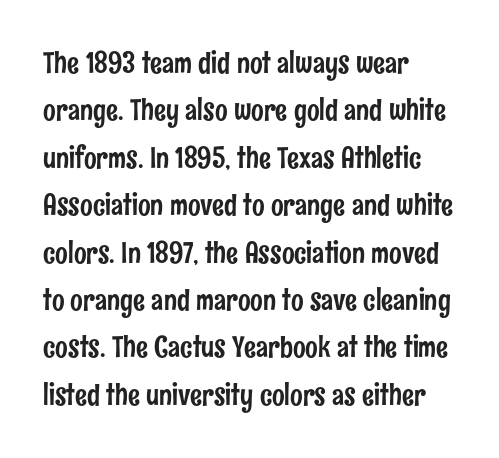
Q: Is the text italic (slanted)? A: No, it is upright.
Q: Is the typeface a serif or a sans-serif typeface? A: Sans-serif.
Q: Is the text underlined? A: No.
Q: How is the paragraph aligned? A: Left-aligned.
Q: Is the spacing between letters normal or unusually wide? A: Normal.
Q: Is the spacing between lines tight, normal or loose? A: Normal.
Q: Width (condensed, normal, or wide)? A: Condensed.
Q: Stroke contrast? A: Low.
Q: x-height? A: Medium.
Q: Monospaced? A: No.
